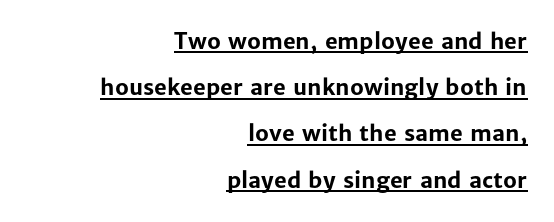
Pretty heavy lettering here — definitely bold. The typesetter chose a ragged-left arrangement here. The rendering uses the underline text-decoration. Vertically, the passage feels expansive, rows floating well apart. Words appear dense and cohesive because spacing is normal.
